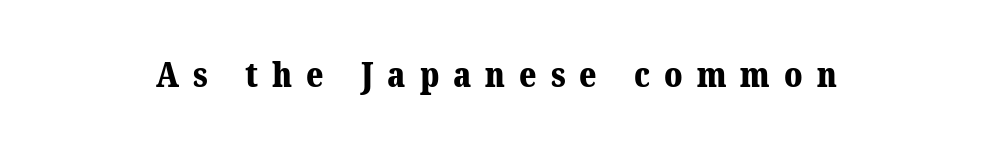
{"serif": "yes", "bold": "yes", "weight": "bold", "width": "normal", "stroke_contrast": "medium", "x_height": "medium", "monospaced": "no", "underline": "no", "letter_spacing": "wide", "letter_spacing_em": 0.4, "glyph_px": 35}
